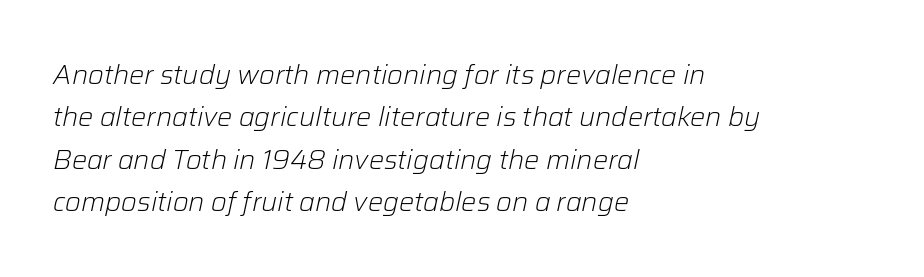
Q: Is the text bold? A: No.
Q: Is the text italic (slanted)? A: Yes, it leans right by about 12 degrees.
Q: Is the text underlined? A: No.
Q: How is the paragraph aligned? A: Left-aligned.
Q: Is the spacing between letters normal or unusually wide? A: Normal.
Q: Is the spacing between lines tight, normal or loose? A: Normal.
